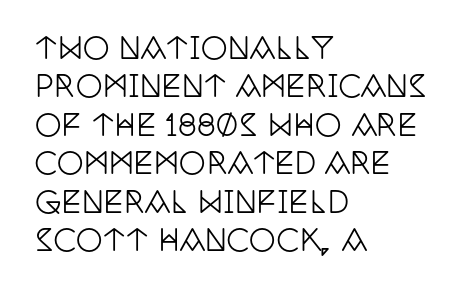
Q: Is the text italic (slanted)? A: No, it is upright.
Q: Is the typeface a serif or a sans-serif typeface? A: Serif.
Q: Is the text underlined? A: No.
Q: How is the paragraph aligned? A: Left-aligned.
Q: Is the spacing between letters normal or unusually wide? A: Normal.
Q: Is the spacing between lines tight, normal or loose? A: Normal.
Q: Width (condensed, normal, or wide)? A: Condensed.
Q: Stroke contrast? A: Low.
Q: x-height? A: Large.
Q: Monospaced? A: No.
